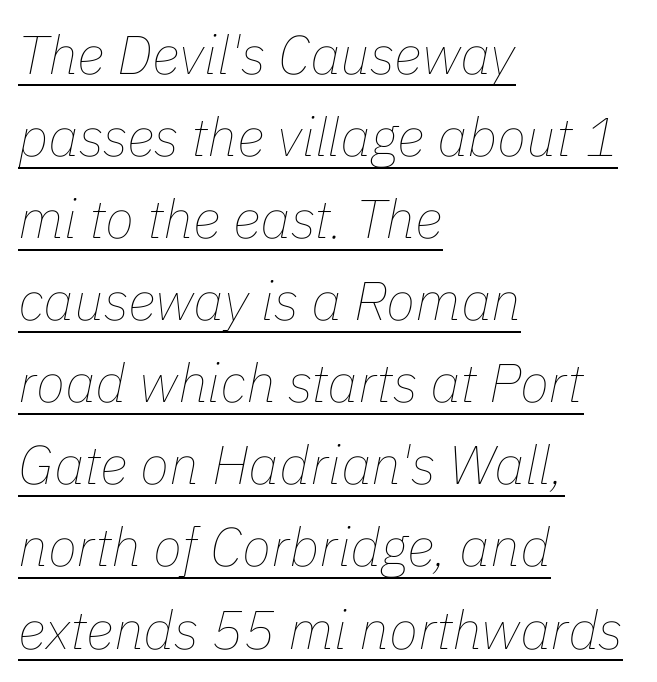
{"italic": "yes", "lean": "right", "slant_degrees": 11, "bold": "no", "weight": "thin", "width": "normal", "stroke_contrast": "low", "x_height": "medium", "monospaced": "no", "underline": "yes", "align": "left", "line_spacing": "normal", "line_spacing_ratio": 1.52, "letter_spacing": "normal", "letter_spacing_em": 0.0, "glyph_px": 54}
